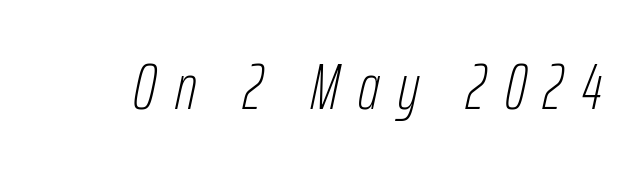
Q: Is the text bold? A: No.
Q: Is the text italic (slanted)? A: Yes, it leans right by about 12 degrees.
Q: Is the text underlined? A: No.
Q: Is the spacing between letters normal or unusually wide? A: Unusually wide.
Q: Width (condensed, normal, or wide)? A: Condensed.
Q: Stroke contrast? A: Low.
Q: x-height? A: Medium.
Q: Monospaced? A: No.
